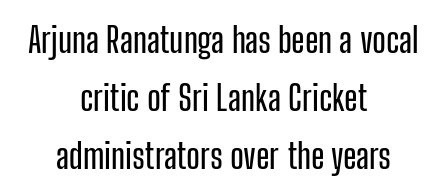
{"serif": "no", "italic": "no", "width": "condensed", "stroke_contrast": "low", "x_height": "medium", "monospaced": "no", "underline": "no", "align": "center", "line_spacing": "normal", "line_spacing_ratio": 1.66, "letter_spacing": "normal", "letter_spacing_em": 0.0, "glyph_px": 35}
